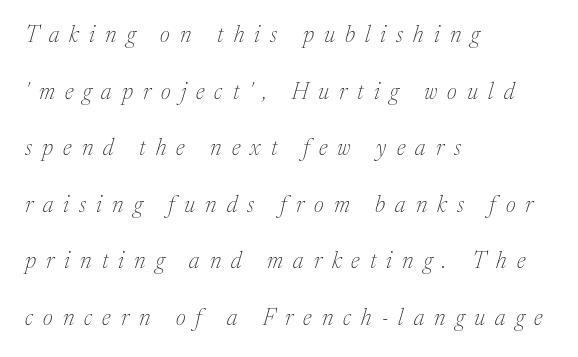
Q: Is the text bold? A: No.
Q: Is the text italic (slanted)? A: Yes, it leans right by about 17 degrees.
Q: Is the text underlined? A: No.
Q: How is the paragraph aligned? A: Left-aligned.
Q: Is the spacing between letters normal or unusually wide? A: Unusually wide.
Q: Is the spacing between lines tight, normal or loose? A: Loose.
